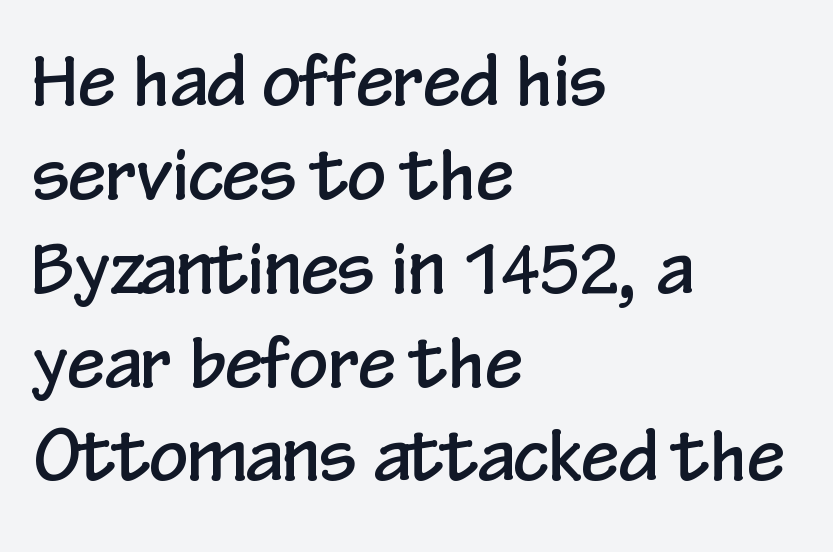
Q: Is the text italic (slanted)? A: No, it is upright.
Q: Is the typeface a serif or a sans-serif typeface? A: Sans-serif.
Q: Is the text underlined? A: No.
Q: How is the paragraph aligned? A: Left-aligned.
Q: Is the spacing between letters normal or unusually wide? A: Normal.
Q: Is the spacing between lines tight, normal or loose? A: Normal.
Q: Width (condensed, normal, or wide)? A: Condensed.
Q: Stroke contrast? A: Low.
Q: x-height? A: Medium.
Q: Monospaced? A: No.
